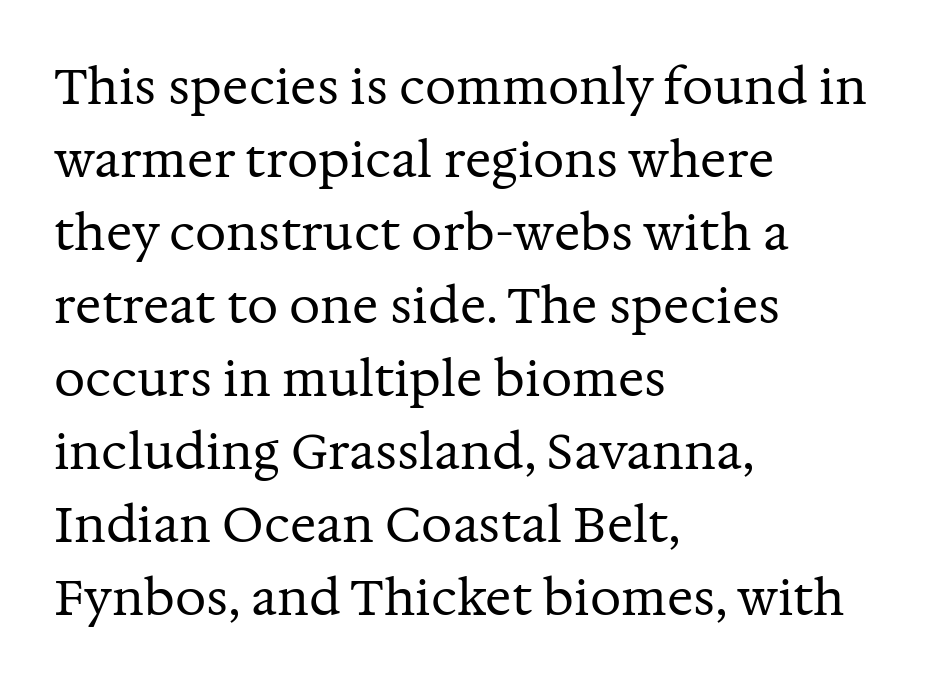
Q: Is the text bold? A: No.
Q: Is the text italic (slanted)? A: No, it is upright.
Q: Is the typeface a serif or a sans-serif typeface? A: Serif.
Q: Is the text underlined? A: No.
Q: How is the paragraph aligned? A: Left-aligned.
Q: Is the spacing between letters normal or unusually wide? A: Normal.
Q: Is the spacing between lines tight, normal or loose? A: Normal.
Q: Width (condensed, normal, or wide)? A: Normal.
Q: Stroke contrast? A: Medium.
Q: x-height? A: Medium.
Q: Monospaced? A: No.
